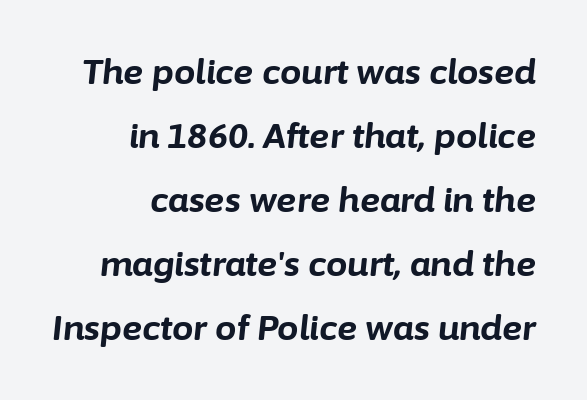
Strokes here are thick enough to call this a true bold. The type is set solid horizontally, with unmodified tracking. Tall strokes in this sample are angled rather than plumb. The rendering uses natural spacing where letterforms have individual widths. Descender tails drop into unmarked territory. The lines are quadded right.
